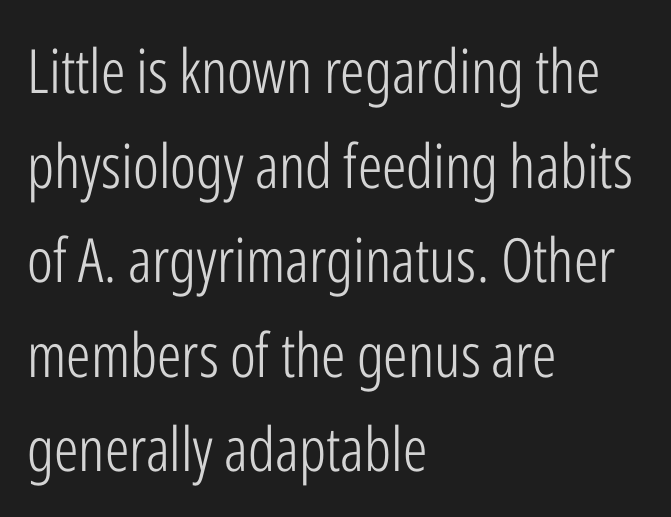
Horizontal bands of white between lines are of average thickness. The letters stand straight up with perfectly vertical stems. Proportional: the letters do not fall into vertical columns. The cut favours lightness, reaching ordinary text weight at its darkest. Words float on clear page, feet unadorned.
